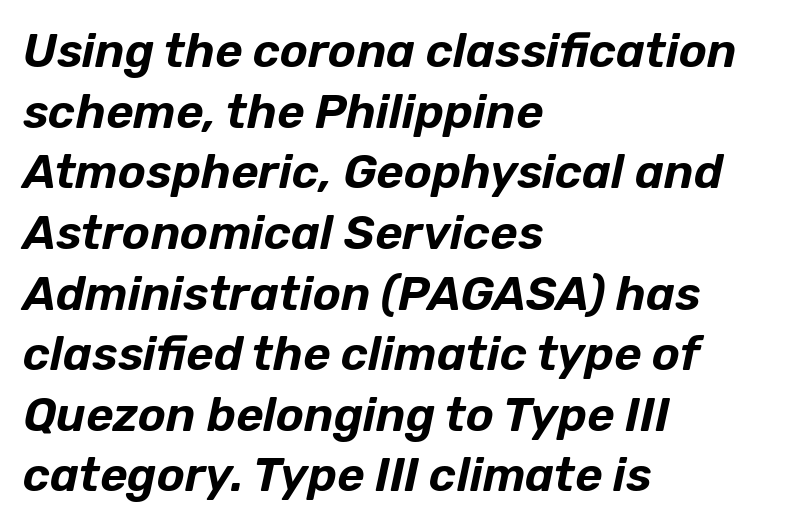
Character widths vary here, with narrow letters taking less room than wide ones. Teacher's note: observe the even left margin — that is flush-left alignment. The baseline area is clear. Notice how the stems are inclined rather than vertical — that's the hallmark of italics. The leading is moderate, giving the passage an even texture. Spacing between characters is what you'd get straight out of the box.
